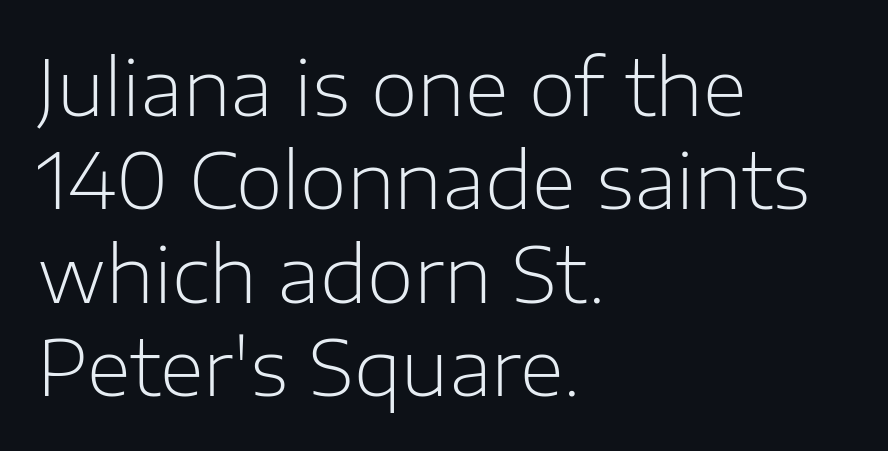
{"serif": "no", "italic": "no", "bold": "no", "weight": "light", "width": "normal", "stroke_contrast": "low", "x_height": "medium", "monospaced": "no", "underline": "no", "align": "left", "line_spacing_ratio": 1.23, "letter_spacing": "normal", "letter_spacing_em": 0.0, "glyph_px": 76}
